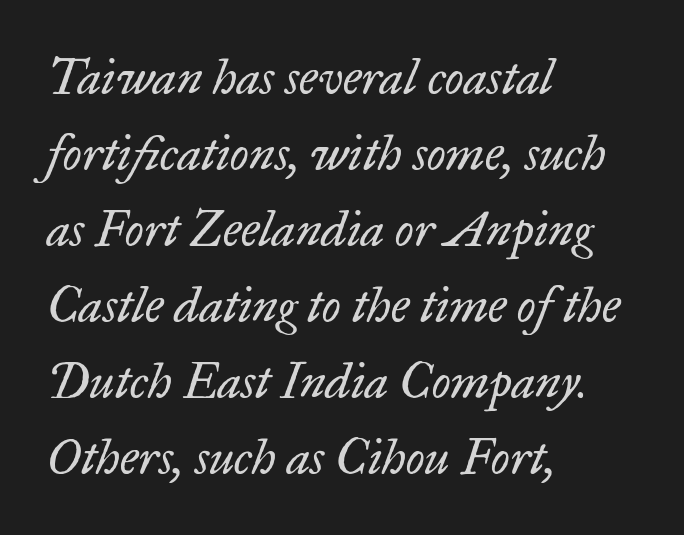
The image shows 49 px regular-weight serif type, italic (leaning right); set left-aligned, normal line spacing (1.55x), normal letter spacing, not underlined; low stroke contrast and a small x-height.
